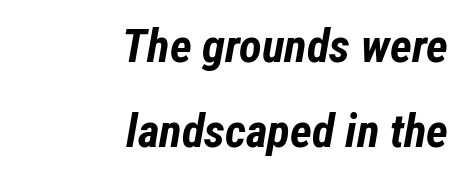
Q: Is the text bold? A: Yes.
Q: Is the text italic (slanted)? A: Yes, it leans right by about 12 degrees.
Q: Is the text underlined? A: No.
Q: How is the paragraph aligned? A: Right-aligned.
Q: Is the spacing between letters normal or unusually wide? A: Normal.
Q: Width (condensed, normal, or wide)? A: Condensed.
Q: Stroke contrast? A: Low.
Q: x-height? A: Medium.
Q: Monospaced? A: No.
